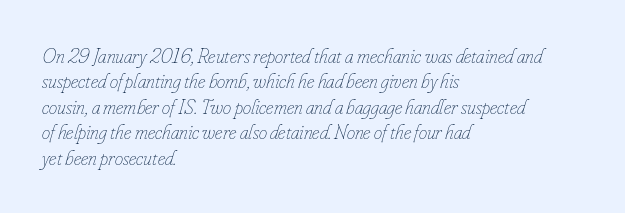
The image shows 21 px text type, italic (leaning right); set left-aligned, line spacing 1.21x, normal letter spacing, not underlined.
